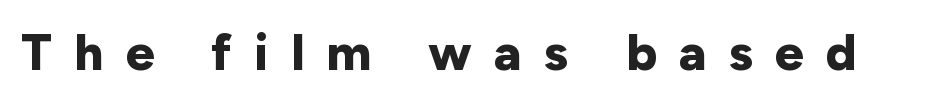
{"serif": "no", "italic": "no", "bold": "yes", "weight": "bold", "width": "normal", "stroke_contrast": "low", "x_height": "medium", "monospaced": "no", "underline": "no", "letter_spacing": "wide", "letter_spacing_em": 0.44, "glyph_px": 51}
